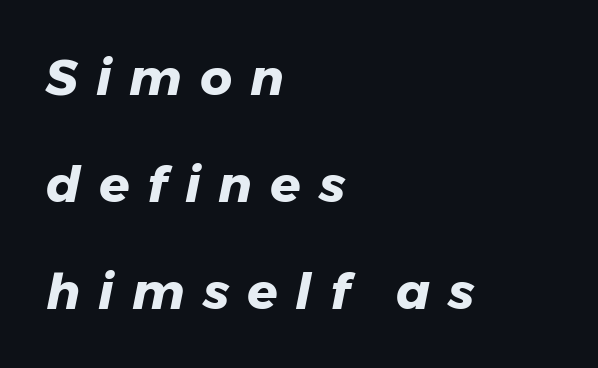
The image shows 50 px heavy type, italic (leaning right); set left-aligned, loose line spacing (2.14x), unusually wide letter spacing (+0.36 em), not underlined; low stroke contrast and a medium x-height.
